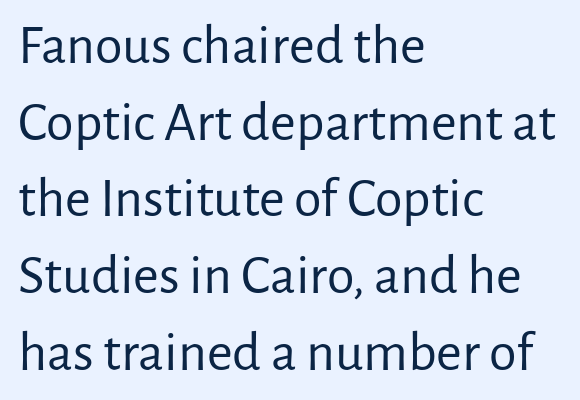
{"serif": "no", "italic": "no", "bold": "no", "weight": "regular", "width": "normal", "stroke_contrast": "low", "x_height": "medium", "monospaced": "no", "underline": "no", "align": "left", "line_spacing": "normal", "line_spacing_ratio": 1.37, "letter_spacing": "normal", "letter_spacing_em": 0.0, "glyph_px": 56}
